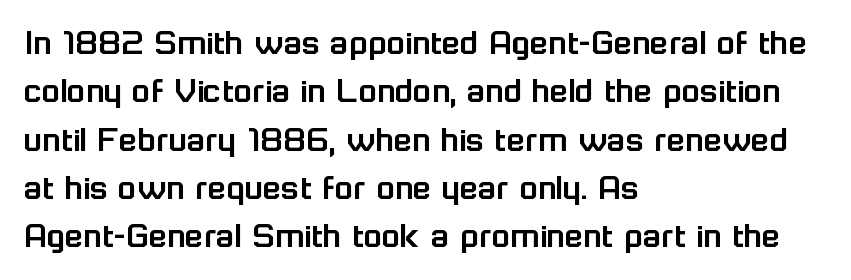
Interline gaps are of average width in this sample. A student would call this left alignment; a typographer would say flush left, rag right. Plain, unruled lines of type. You can tell from the bare stems that sans-serif type was used. Students, note that the glyphs here touch the page at normal intervals. These lines are rendered in a variable-pitch font.
